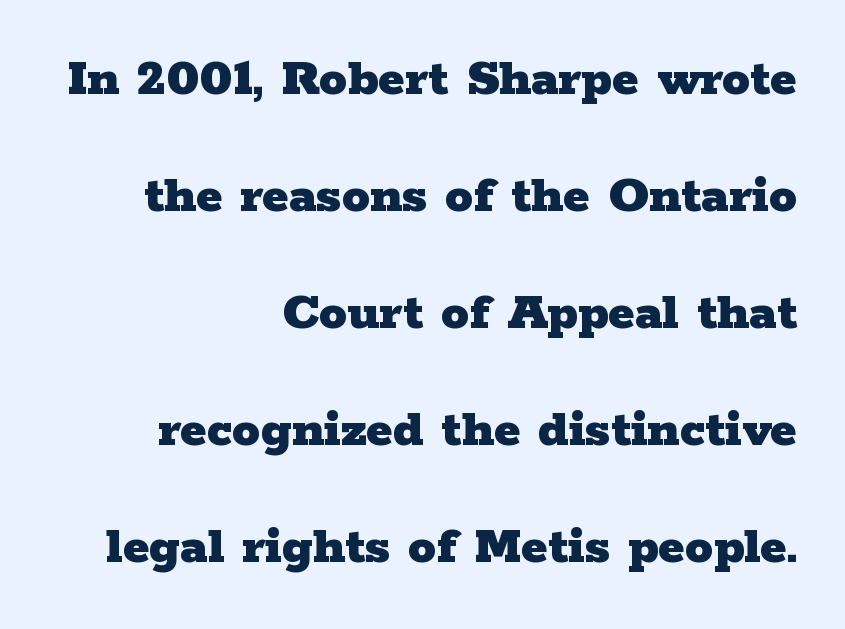
Q: Is the text bold? A: Yes.
Q: Is the text italic (slanted)? A: No, it is upright.
Q: Is the typeface a serif or a sans-serif typeface? A: Serif.
Q: Is the text underlined? A: No.
Q: How is the paragraph aligned? A: Right-aligned.
Q: Is the spacing between letters normal or unusually wide? A: Normal.
Q: Is the spacing between lines tight, normal or loose? A: Loose.
Q: Width (condensed, normal, or wide)? A: Wide.
Q: Stroke contrast? A: Low.
Q: x-height? A: Medium.
Q: Monospaced? A: No.
